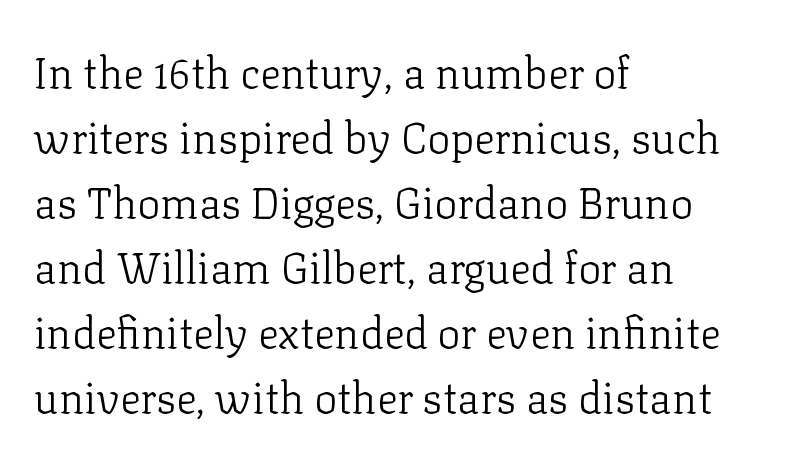
Q: Is the text bold? A: No.
Q: Is the text italic (slanted)? A: No, it is upright.
Q: Is the typeface a serif or a sans-serif typeface? A: Serif.
Q: Is the text underlined? A: No.
Q: How is the paragraph aligned? A: Left-aligned.
Q: Is the spacing between letters normal or unusually wide? A: Normal.
Q: Is the spacing between lines tight, normal or loose? A: Normal.
Q: Width (condensed, normal, or wide)? A: Normal.
Q: Stroke contrast? A: Low.
Q: x-height? A: Medium.
Q: Monospaced? A: No.
